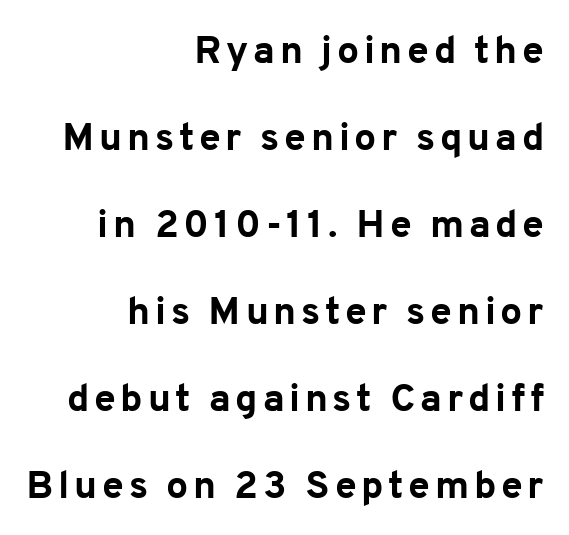
Whoever set this chose breathing room over compactness in the vertical rhythm. Every stem runs plumb, perpendicular to the baseline. The font family rendered here belongs to the sans-serif group. Think of a printed novel: that variable character pitch is what you see here. Horizontal alignment here is rightward, an uncommon choice for prose. The area under the type is left untouched.
